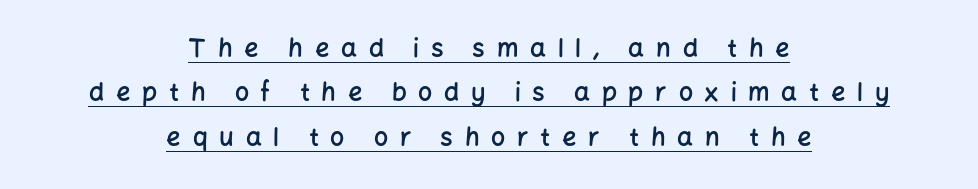
This is roman type, the default non-slanted kind. Underlining? Definitely there. The paragraph shown floats in the horizontal middle. Bold? Not quite — semibold, heavier than regular but stopping short.
